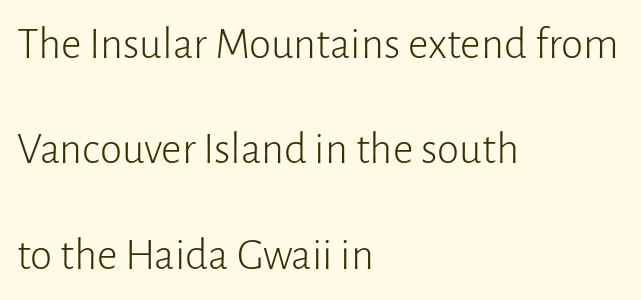
Look at the bottom of the vertical strokes: they stop flat, with no serifs. Every character sits straight up, as roman type does. Reading down the column, the eye jumps a long way to each next line. What stands out about the letter spacing? Nothing — it is the standard amount. A clean baseline with only descenders dipping below it. No chunkiness to these letters — they're not bold.
